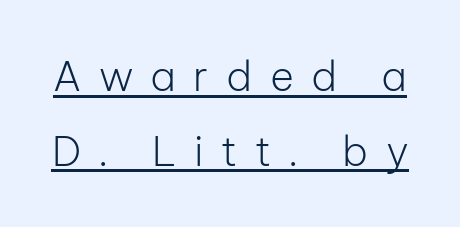
The image shows 41 px light sans-serif type, upright; set line spacing 1.82x, unusually wide letter spacing (+0.42 em), underlined; low stroke contrast and a medium x-height.
